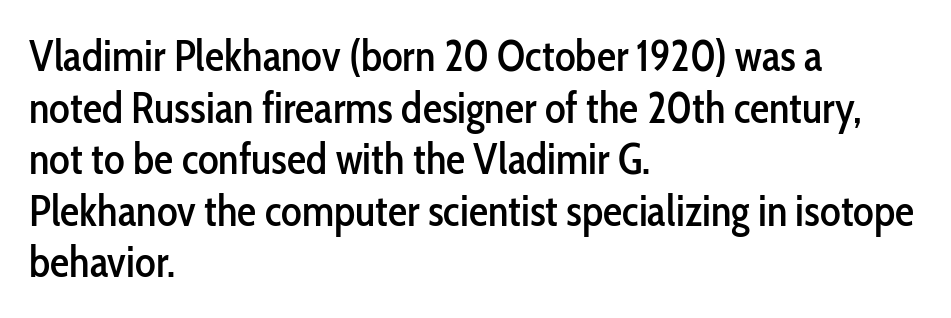
Q: Is the text italic (slanted)? A: No, it is upright.
Q: Is the typeface a serif or a sans-serif typeface? A: Sans-serif.
Q: Is the text underlined? A: No.
Q: How is the paragraph aligned? A: Left-aligned.
Q: Is the spacing between letters normal or unusually wide? A: Normal.
Q: Width (condensed, normal, or wide)? A: Condensed.
Q: Stroke contrast? A: Low.
Q: x-height? A: Medium.
Q: Monospaced? A: No.
